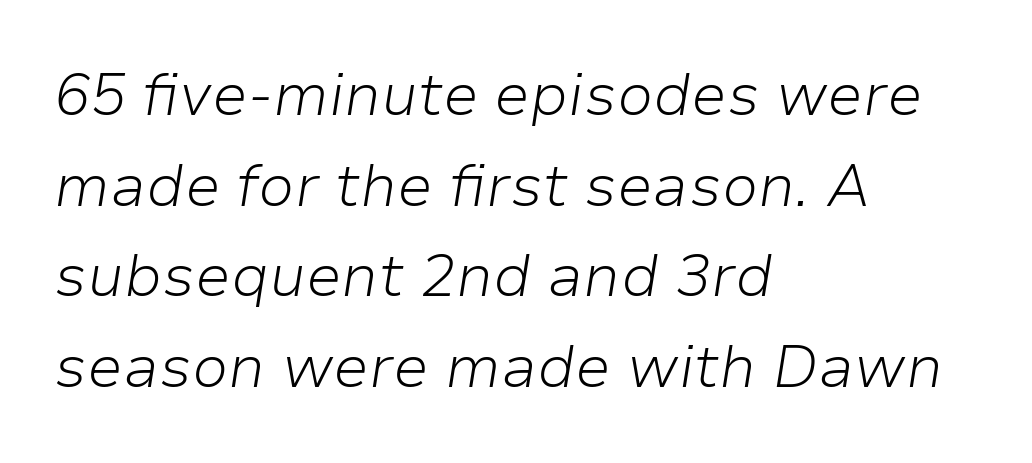
Q: Is the text bold? A: No.
Q: Is the text italic (slanted)? A: Yes, it leans right by about 9 degrees.
Q: Is the text underlined? A: No.
Q: How is the paragraph aligned? A: Left-aligned.
Q: Is the spacing between letters normal or unusually wide? A: Normal.
Q: Is the spacing between lines tight, normal or loose? A: Normal.
Q: Width (condensed, normal, or wide)? A: Normal.
Q: Stroke contrast? A: Low.
Q: x-height? A: Medium.
Q: Monospaced? A: No.
